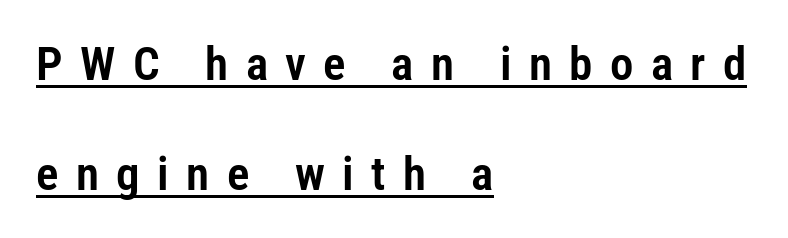
The space between consecutive lines is lavish. Examine the stroke ends and you'll find no serifs. Glyph-to-glyph distance is far greater than everyday printed text. Do the characters align in a grid? No, the font is proportional. These lines are set flush left with a ragged right edge.
